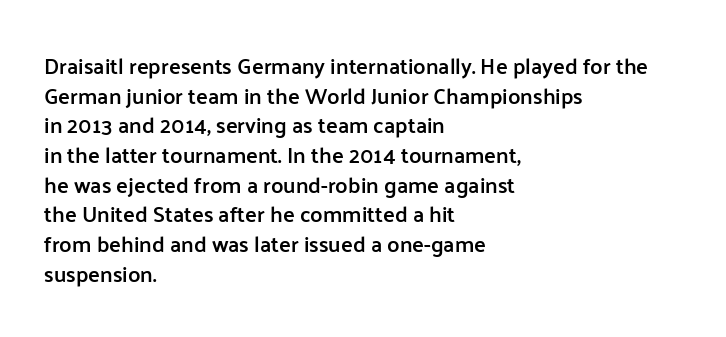
The image shows 22 px text type, upright; set left-aligned, normal line spacing (1.35x), normal letter spacing, not underlined.
